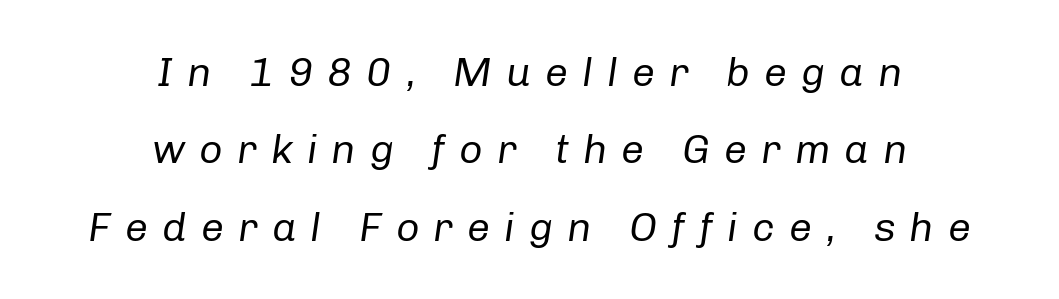
{"italic": "yes", "lean": "right", "slant_degrees": 8, "bold": "no", "weight": "regular", "width": "normal", "stroke_contrast": "low", "x_height": "medium", "monospaced": "no", "underline": "no", "align": "center", "line_spacing_ratio": 1.89, "letter_spacing": "wide", "letter_spacing_em": 0.34, "glyph_px": 41}
